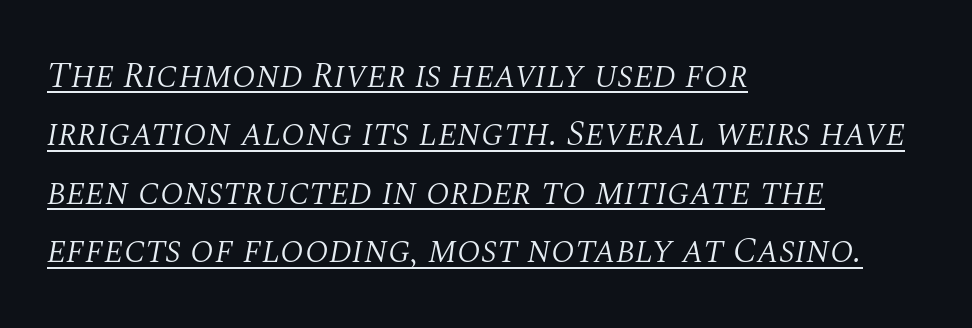
The image shows 37 px light serif type, italic (leaning right); set left-aligned, normal line spacing (1.58x), normal letter spacing, underlined; medium stroke contrast and a large x-height.
